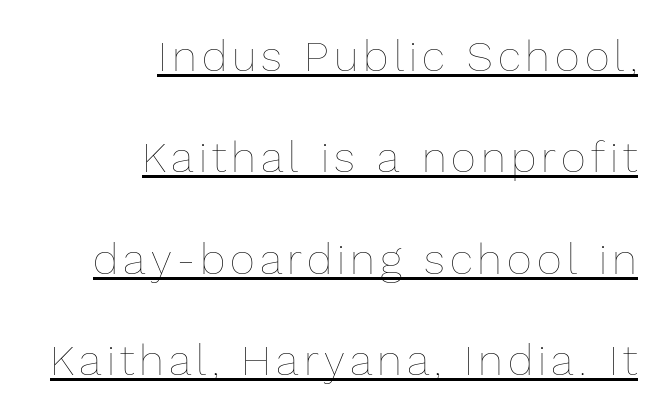
In CSS terms this would be text-align: right. Counters stay open thanks to moderate or lighter strokes. Looks like someone drew a line under every word here. A typesetter would call this leading open, well beyond the default. Characters remain perfectly vertical along every line.
